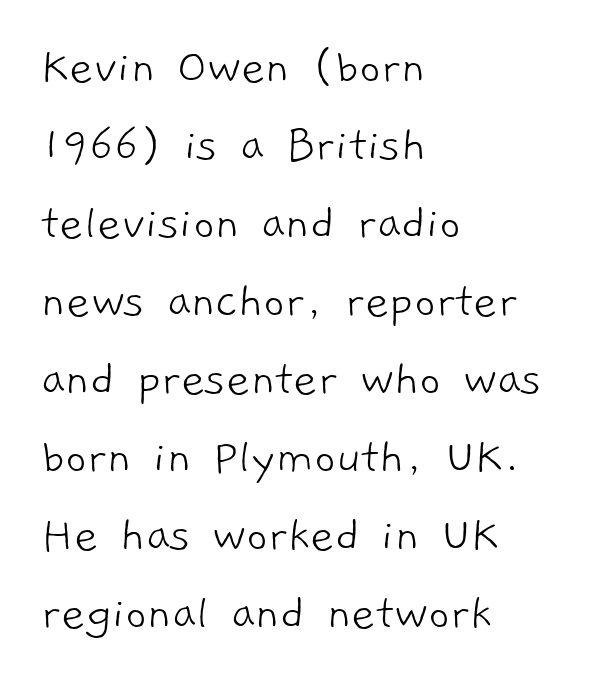
Regular leading. Between one letter and the next there's only the usual sliver of space. Heft: none added — not bold. Check the space under the baseline: it is left empty.
